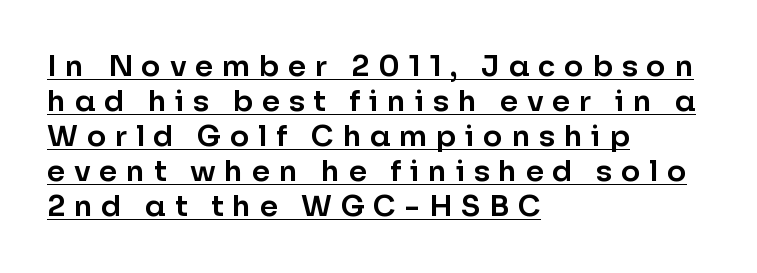
Teacher's note: observe the even left margin — that is flush-left alignment. Letter spacing: wide. The specimen includes a rule beneath the text block's lines. When letters stand straight like this, we call the style roman or upright. The letters advance in unequal steps, a hallmark of proportional type. Font category for this specimen: sans-serif.
